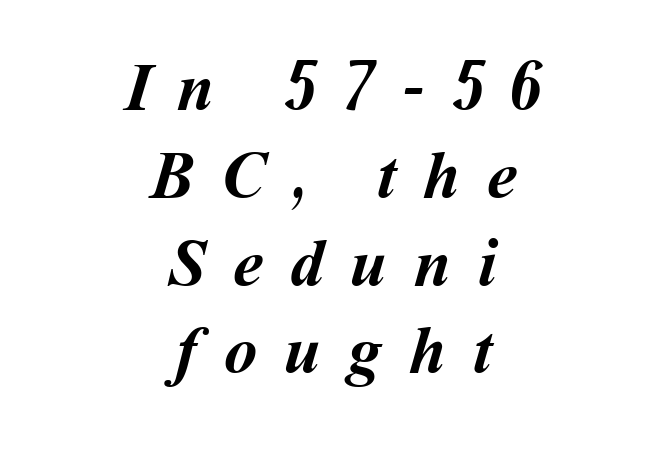
Q: Is the text bold? A: Yes.
Q: Is the text underlined? A: No.
Q: How is the paragraph aligned? A: Centered.
Q: Is the spacing between letters normal or unusually wide? A: Unusually wide.
Q: Is the spacing between lines tight, normal or loose? A: Normal.
Q: Width (condensed, normal, or wide)? A: Normal.
Q: Stroke contrast? A: Medium.
Q: x-height? A: Medium.
Q: Monospaced? A: No.
